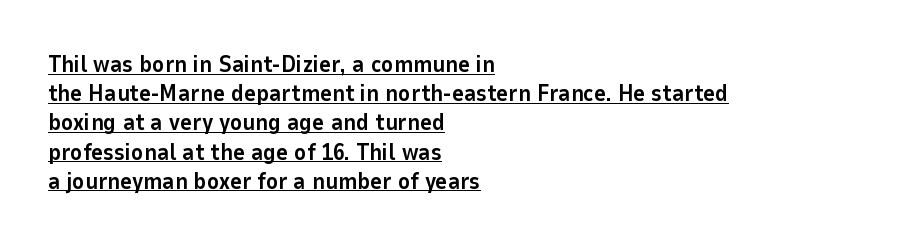
Compared with a centered layout, this one pins lines to the left instead. Caption: standard tracking, unaltered. The glyphs are accompanied by a horizontal stroke just below them. The letters stand straight up with perfectly vertical stems. Rows of type keep a routine distance in the vertical direction.
